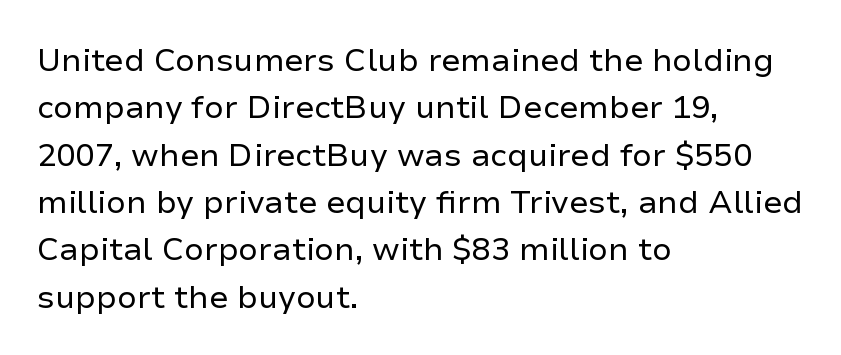
{"serif": "no", "italic": "no", "bold": "no", "weight": "regular", "width": "normal", "stroke_contrast": "low", "x_height": "medium", "monospaced": "no", "underline": "no", "align": "left", "line_spacing": "normal", "line_spacing_ratio": 1.48, "letter_spacing": "normal", "letter_spacing_em": 0.0, "glyph_px": 32}
